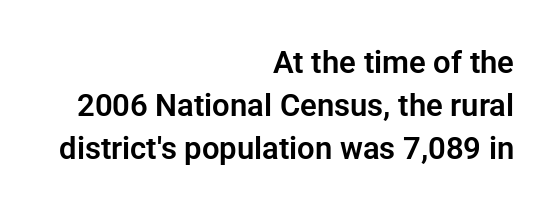
Q: Is the text italic (slanted)? A: No, it is upright.
Q: Is the typeface a serif or a sans-serif typeface? A: Sans-serif.
Q: Is the text underlined? A: No.
Q: How is the paragraph aligned? A: Right-aligned.
Q: Is the spacing between letters normal or unusually wide? A: Normal.
Q: Is the spacing between lines tight, normal or loose? A: Normal.
Q: Width (condensed, normal, or wide)? A: Normal.
Q: Stroke contrast? A: Low.
Q: x-height? A: Medium.
Q: Monospaced? A: No.
